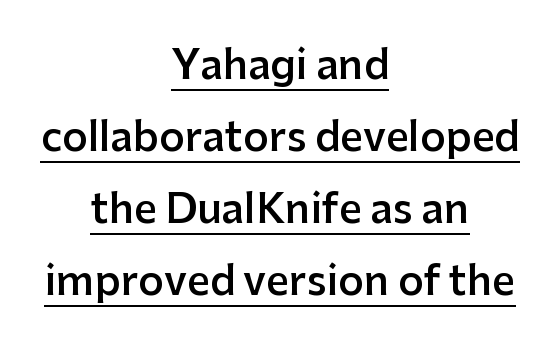
You could not count columns in this text — the font is proportionally spaced. You can tell from the bare stems that sans-serif type was used. Stroke thickness is moderately raised; the sample reads as semibold. The compositor balanced each line on the midline. Caption: lettering with a line underneath.
